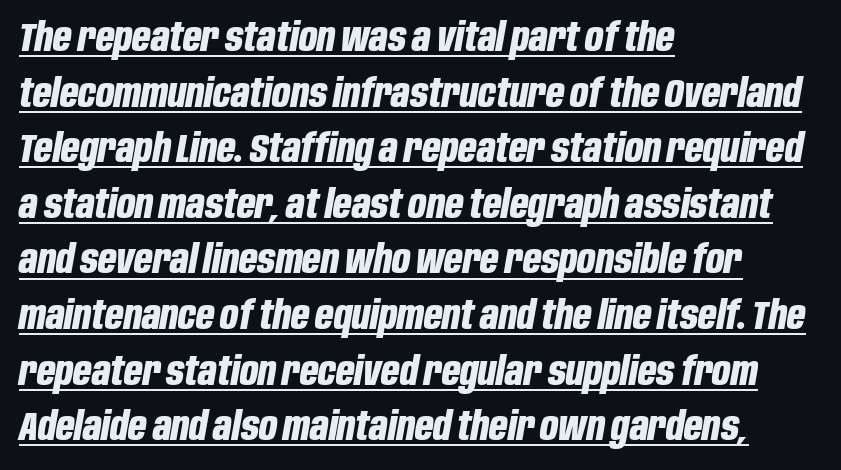
Q: Is the text bold? A: Yes.
Q: Is the text italic (slanted)? A: Yes, it leans right by about 10 degrees.
Q: Is the text underlined? A: Yes.
Q: How is the paragraph aligned? A: Left-aligned.
Q: Is the spacing between letters normal or unusually wide? A: Normal.
Q: Is the spacing between lines tight, normal or loose? A: Normal.
Q: Width (condensed, normal, or wide)? A: Condensed.
Q: Stroke contrast? A: Low.
Q: x-height? A: Large.
Q: Monospaced? A: No.
